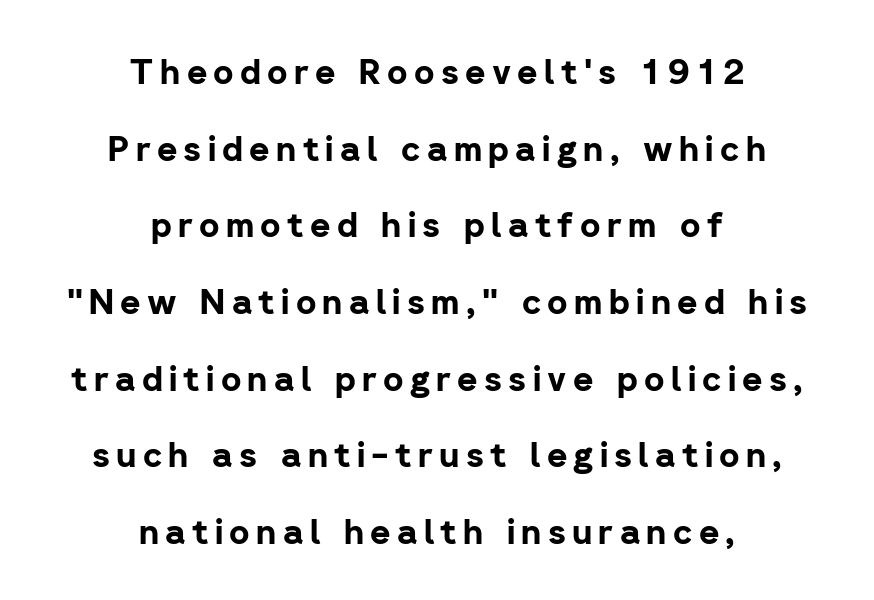
Regarding leading, the lines here are spaced well apart. Observe the absence of serifs on each vertical stroke in this sample. Teacher's note: observe the equal gaps on both sides — that is centered alignment. This is the regular roman posture of the typeface. A bare baseline throughout the passage.
